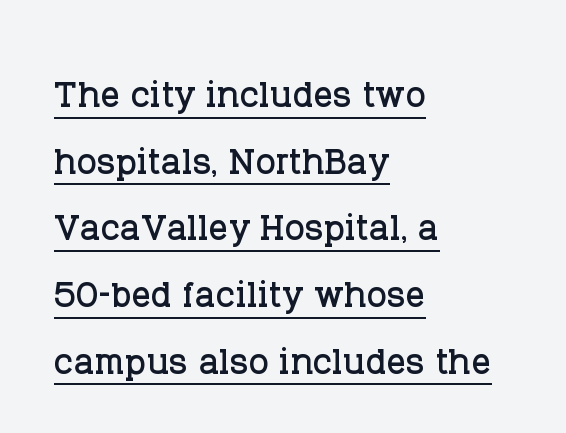
Each letter keeps its own natural width here, so spacing adapts to shape. Small tapered or slab feet sit at the stroke ends, so this counts as serif. This is the regular roman posture of the typeface. Each line starts at the same left margin while the right side varies. The face used here is rendered with its standard letterfit. A continuous stroke trails under the words, as in a hyperlink.
